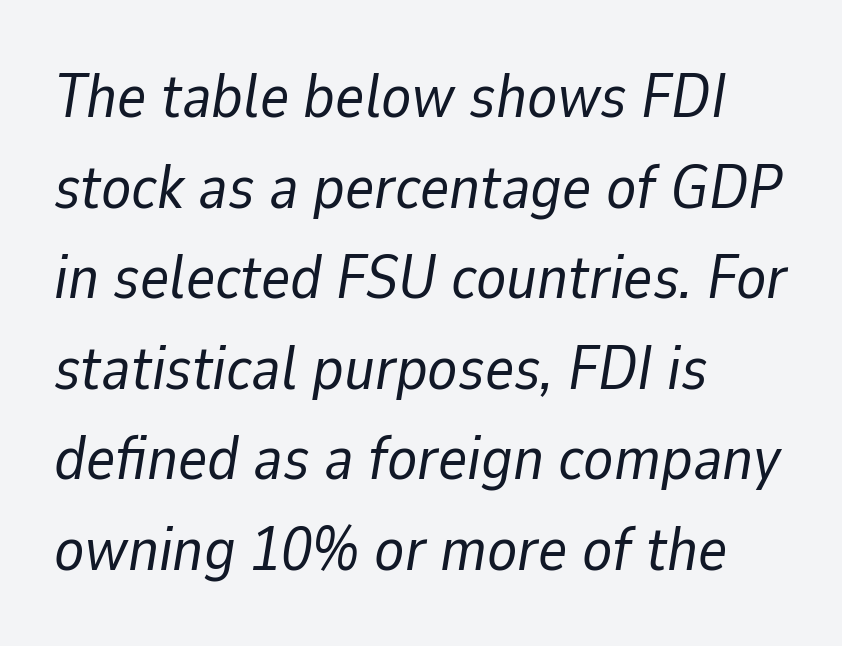
Q: Is the text bold? A: No.
Q: Is the text italic (slanted)? A: Yes, it leans right by about 9 degrees.
Q: Is the text underlined? A: No.
Q: How is the paragraph aligned? A: Left-aligned.
Q: Is the spacing between letters normal or unusually wide? A: Normal.
Q: Is the spacing between lines tight, normal or loose? A: Normal.
Q: Width (condensed, normal, or wide)? A: Normal.
Q: Stroke contrast? A: Low.
Q: x-height? A: Medium.
Q: Monospaced? A: No.
